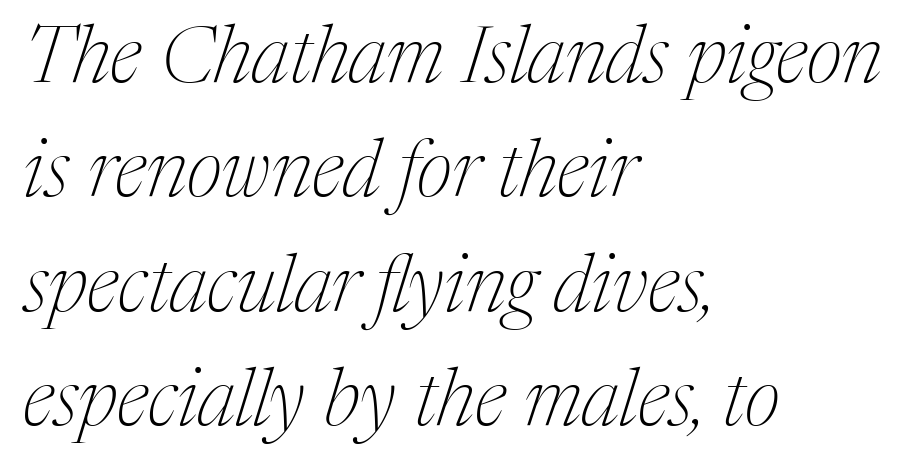
Q: Is the text bold? A: No.
Q: Is the text italic (slanted)? A: Yes, it leans right by about 17 degrees.
Q: Is the typeface a serif or a sans-serif typeface? A: Serif.
Q: Is the text underlined? A: No.
Q: How is the paragraph aligned? A: Left-aligned.
Q: Is the spacing between letters normal or unusually wide? A: Normal.
Q: Is the spacing between lines tight, normal or loose? A: Normal.
Q: Width (condensed, normal, or wide)? A: Normal.
Q: Stroke contrast? A: Medium.
Q: x-height? A: Medium.
Q: Monospaced? A: No.
